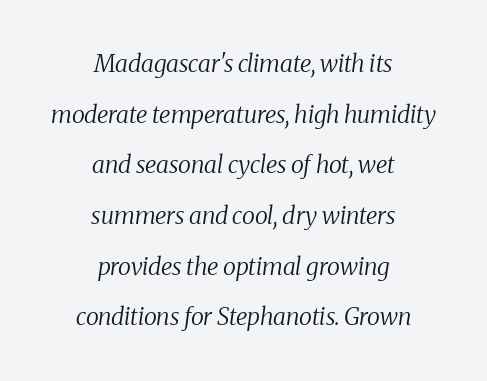
Q: Is the text bold? A: No.
Q: Is the text italic (slanted)? A: Yes, it leans right by about 8 degrees.
Q: Is the text underlined? A: No.
Q: How is the paragraph aligned? A: Centered.
Q: Is the spacing between letters normal or unusually wide? A: Normal.
Q: Is the spacing between lines tight, normal or loose? A: Loose.
